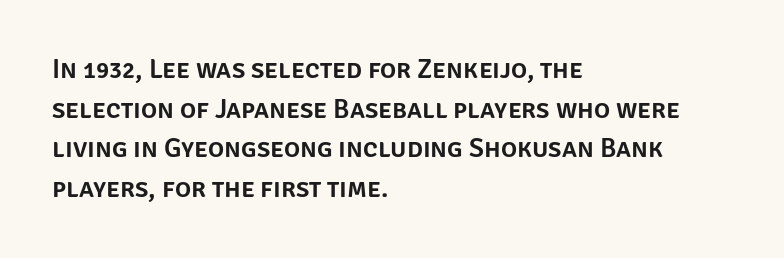
Reading down the column, the eye jumps a familiar distance to each next line. The gaps between neighbouring characters are ordinary and unremarkable. Every character sits straight up, as roman type does. These lines stack with their left ends in a neat column. Bare-footed words on every line.
